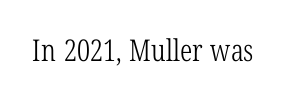
The image shows 30 px light, condensed serif type, upright; set normal letter spacing, not underlined; low stroke contrast and a medium x-height.
